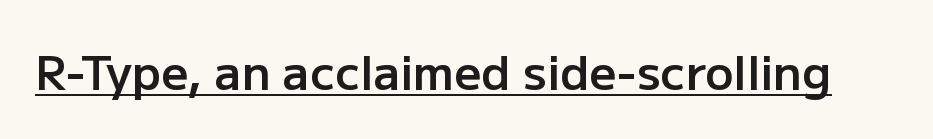
Q: Is the text bold? A: Semi-bold.
Q: Is the text italic (slanted)? A: No, it is upright.
Q: Is the typeface a serif or a sans-serif typeface? A: Sans-serif.
Q: Is the text underlined? A: Yes.
Q: Is the spacing between letters normal or unusually wide? A: Normal.
Q: Width (condensed, normal, or wide)? A: Normal.
Q: Stroke contrast? A: Low.
Q: x-height? A: Medium.
Q: Monospaced? A: No.
